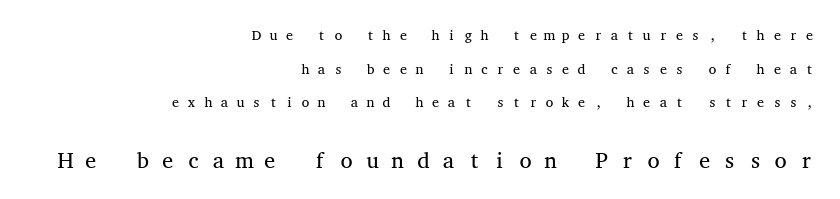
Q: Is the text bold? A: No.
Q: Is the text italic (slanted)? A: No, it is upright.
Q: Is the text underlined? A: No.
Q: How is the paragraph aligned? A: Right-aligned.
Q: Is the spacing between letters normal or unusually wide? A: Unusually wide.
Q: Is the spacing between lines tight, normal or loose? A: Loose.
Q: Which block of text is set in a larger size, the first (top) or the second (bottom)? A: The second (bottom) one.
